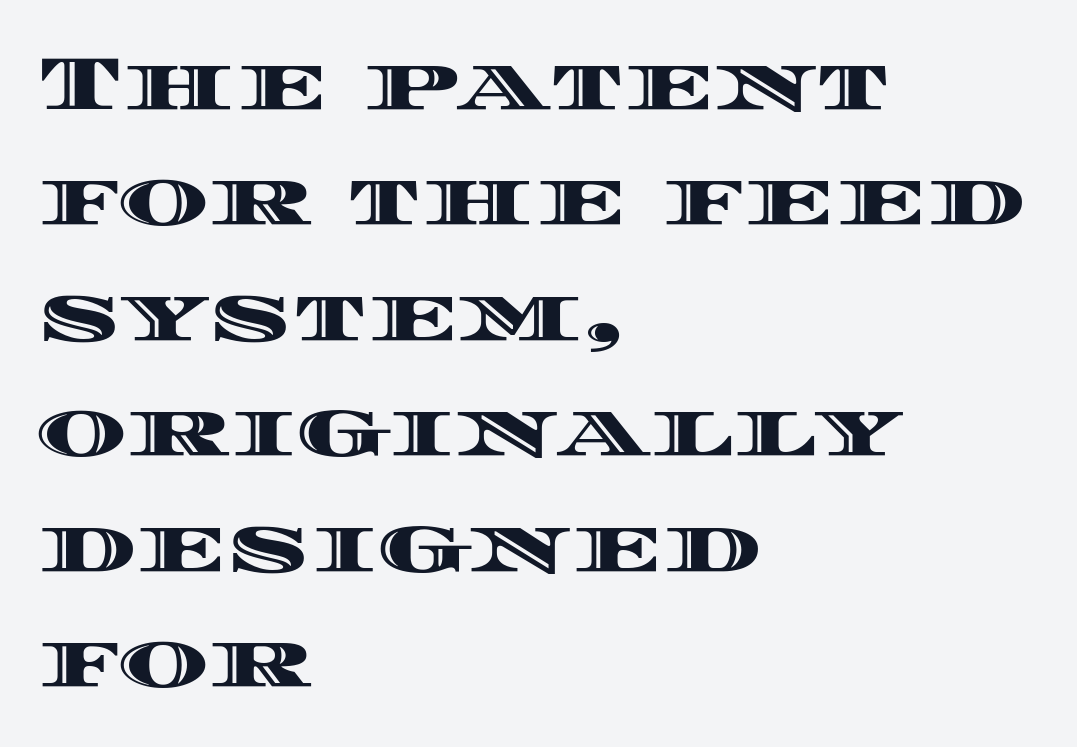
This is roman type, the default non-slanted kind. Students, note that the glyphs here touch the page at normal intervals. Leftover space on each line is placed entirely after the last word. Character widths vary here, with narrow letters taking less room than wide ones.
